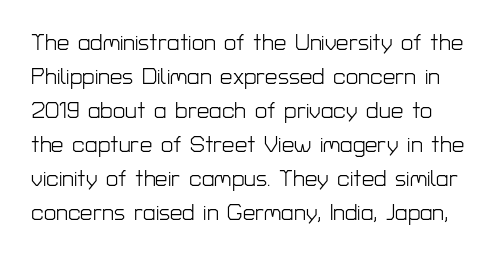
{"italic": "no", "bold": "no", "underline": "no", "line_spacing": "normal", "line_spacing_ratio": 1.55, "letter_spacing": "normal", "letter_spacing_em": 0.0, "glyph_px": 22}
